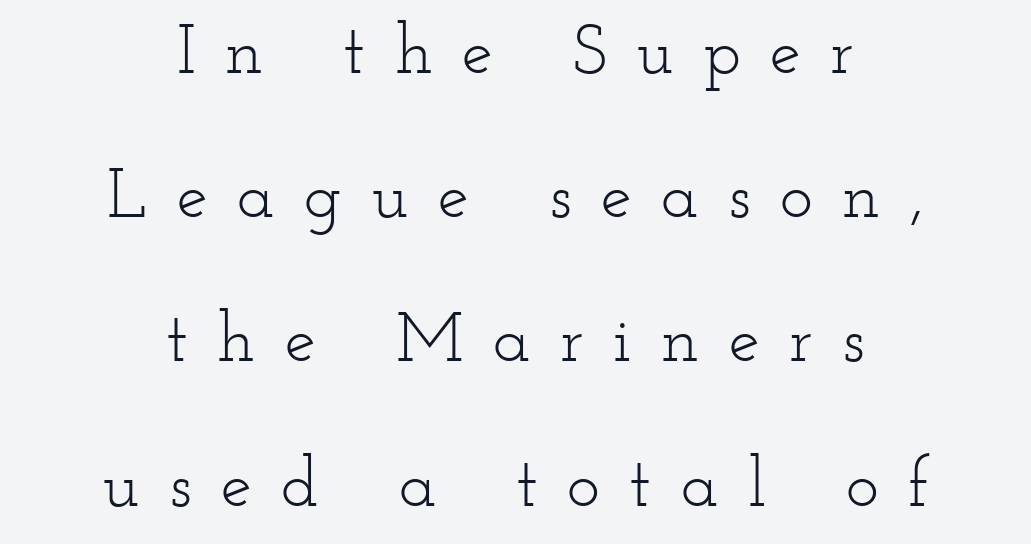
Q: Is the text bold? A: No.
Q: Is the text italic (slanted)? A: No, it is upright.
Q: Is the typeface a serif or a sans-serif typeface? A: Serif.
Q: Is the text underlined? A: No.
Q: How is the paragraph aligned? A: Centered.
Q: Is the spacing between letters normal or unusually wide? A: Unusually wide.
Q: Is the spacing between lines tight, normal or loose? A: Loose.
Q: Width (condensed, normal, or wide)? A: Wide.
Q: Stroke contrast? A: Low.
Q: x-height? A: Small.
Q: Monospaced? A: No.
